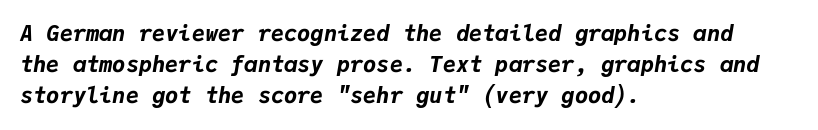
{"italic": "yes", "lean": "right", "slant_degrees": 9, "bold": "yes", "underline": "no", "align": "left", "line_spacing": "normal", "line_spacing_ratio": 1.42, "letter_spacing": "normal", "letter_spacing_em": 0.0, "glyph_px": 22}
